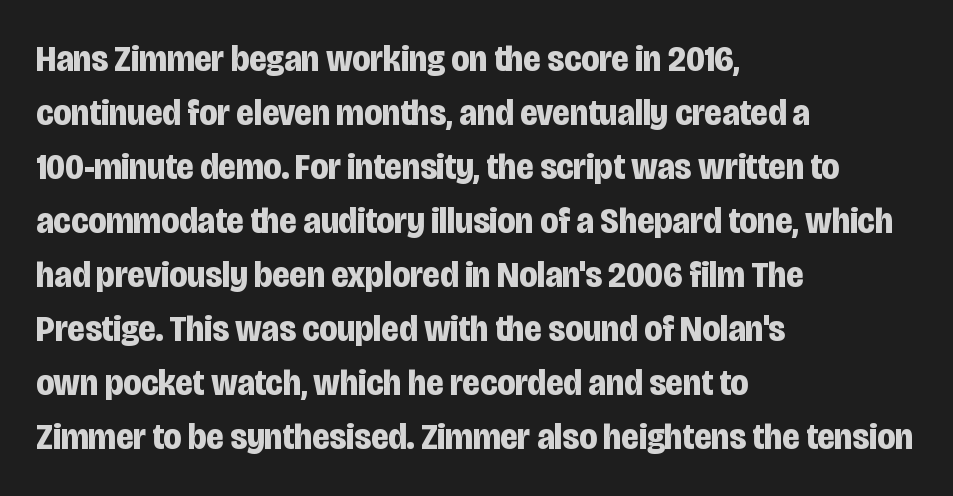
{"serif": "no", "italic": "no", "bold": "yes", "weight": "bold", "width": "condensed", "stroke_contrast": "low", "x_height": "large", "monospaced": "no", "underline": "no", "align": "left", "line_spacing": "normal", "line_spacing_ratio": 1.46, "letter_spacing": "normal", "letter_spacing_em": 0.0, "glyph_px": 37}
